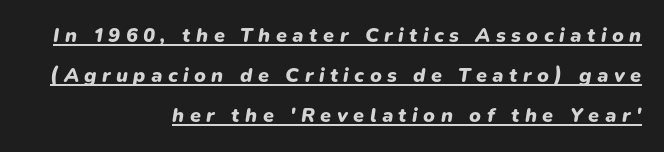
{"italic": "yes", "lean": "right", "slant_degrees": 9, "bold": "yes", "underline": "yes", "align": "right", "line_spacing": "loose", "line_spacing_ratio": 2.01, "letter_spacing": "wide", "letter_spacing_em": 0.27, "glyph_px": 20}
